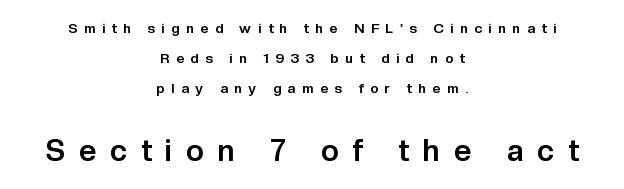
The image shows 30 px bold sans-serif type, upright; set centered, loose line spacing (2.13x), unusually wide letter spacing (+0.47 em), not underlined; the second (bottom) block is 2.14x larger; low stroke contrast and a medium x-height.
